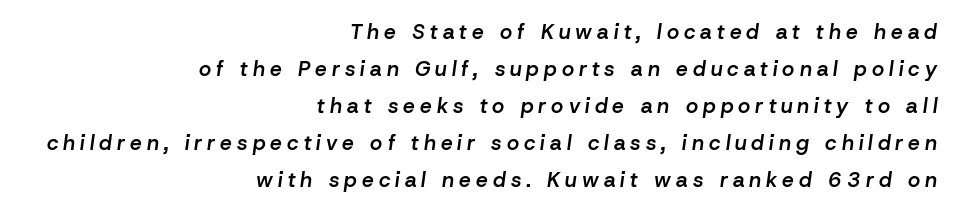
The image shows 21 px text type, italic (leaning right); set right-aligned, line spacing 1.76x, unusually wide letter spacing (+0.24 em), not underlined.
